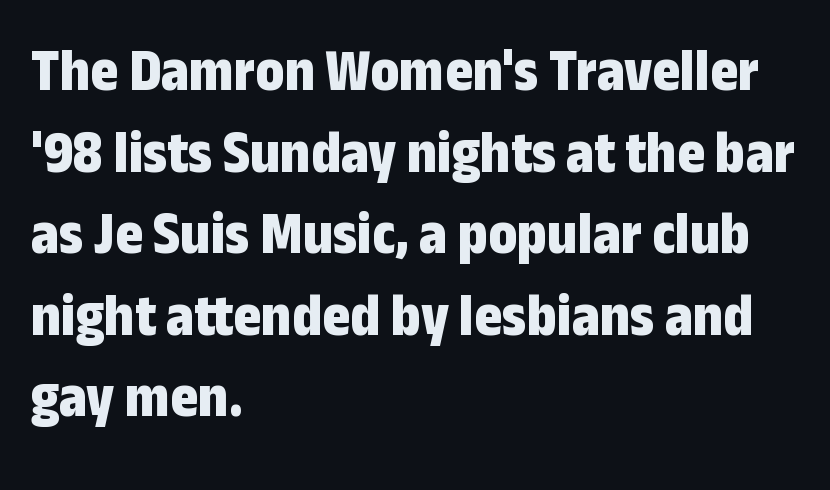
The image shows 60 px bold, condensed sans-serif type, upright; set left-aligned, normal line spacing (1.36x), normal letter spacing, not underlined; low stroke contrast and a medium x-height.
